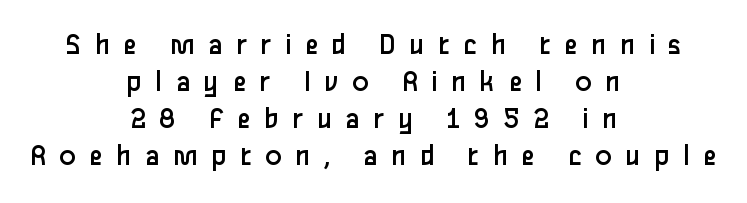
{"serif": "no", "italic": "no", "bold": "no", "weight": "regular", "width": "normal", "stroke_contrast": "low", "x_height": "medium", "monospaced": "no", "underline": "no", "align": "center", "line_spacing_ratio": 1.19, "letter_spacing": "wide", "letter_spacing_em": 0.43, "glyph_px": 31}
